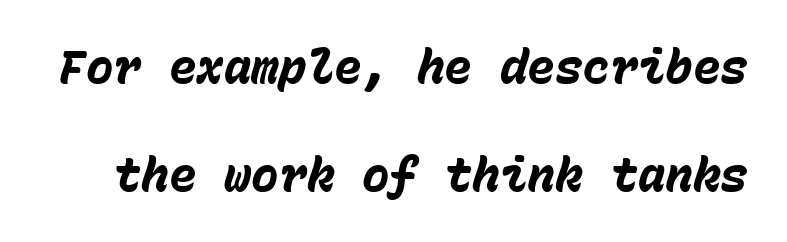
I'd describe the lettering as bold — thick and assertive. Fixed-width glyphs throughout — classic coding-font behaviour. The letters sit at their default tracking, neither squeezed nor spread. Is the type slanted? Yes — the strokes lean at a clear angle. Widely set lines give the paragraph a tall, airy silhouette. Underline: absent.
